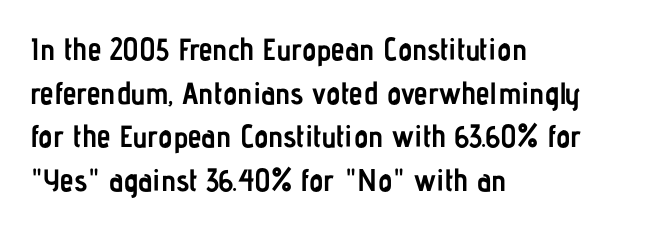
The image shows 31 px semibold, condensed sans-serif type, upright; set left-aligned, normal line spacing (1.41x), normal letter spacing, not underlined; low stroke contrast and a medium x-height.
